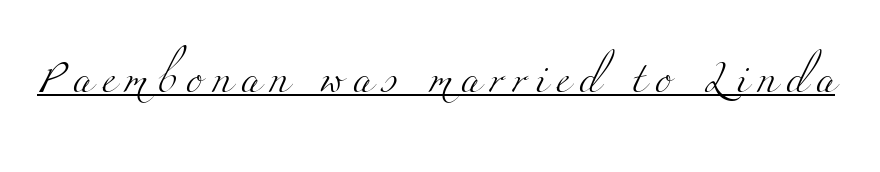
The image shows 31 px light, wide type; set unusually wide letter spacing (+0.3 em), underlined; medium stroke contrast and a small x-height.
